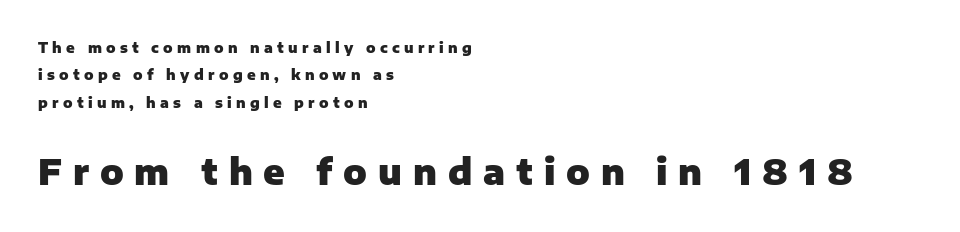
The image shows 35 px heavy sans-serif type, upright; set left-aligned, loose line spacing (1.96x), unusually wide letter spacing (+0.31 em), not underlined; the second (bottom) block is 2.5x larger; low stroke contrast and a medium x-height.
